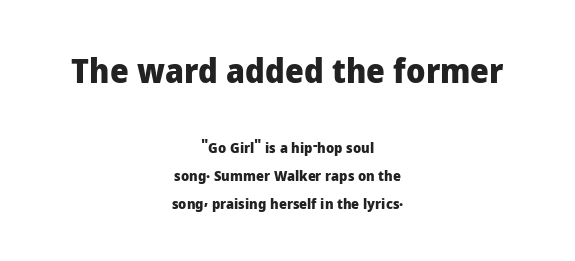
{"serif": "no", "italic": "no", "bold": "yes", "weight": "heavy", "width": "normal", "stroke_contrast": "low", "x_height": "medium", "monospaced": "no", "underline": "no", "align": "center", "line_spacing": "loose", "line_spacing_ratio": 1.97, "letter_spacing": "normal", "letter_spacing_em": 0.0, "larger_block": "first", "size_ratio": 2.36, "glyph_px": 33}
